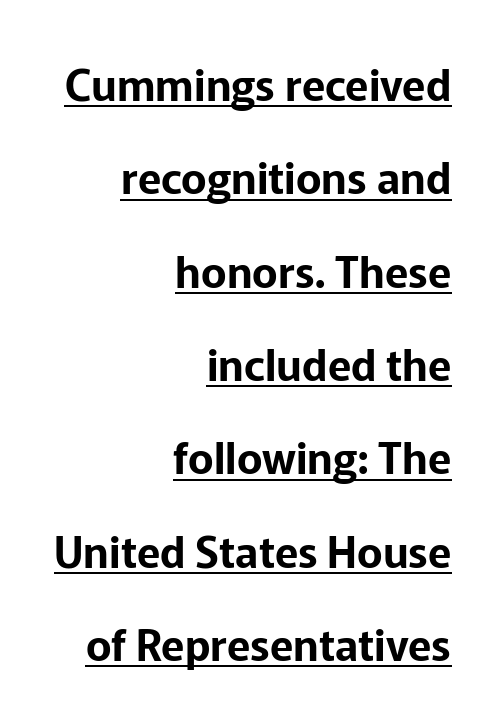
{"serif": "no", "italic": "no", "width": "normal", "stroke_contrast": "low", "x_height": "medium", "monospaced": "no", "underline": "yes", "align": "right", "line_spacing": "loose", "line_spacing_ratio": 2.17, "letter_spacing": "normal", "letter_spacing_em": 0.0, "glyph_px": 43}
